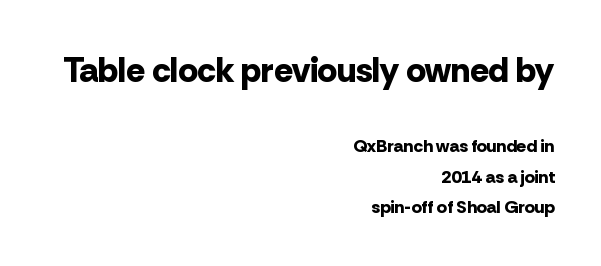
The image shows 35 px bold sans-serif type, upright; set right-aligned, normal line spacing (1.69x), normal letter spacing, not underlined; the first (top) block is 1.94x larger; low stroke contrast and a medium x-height.
